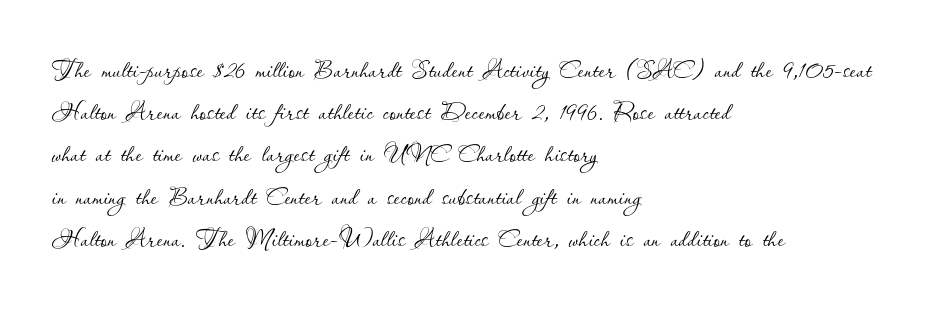
{"bold": "no", "weight": "thin", "width": "normal", "stroke_contrast": "low", "x_height": "small", "monospaced": "no", "underline": "no", "align": "left", "line_spacing": "normal", "line_spacing_ratio": 1.28, "letter_spacing": "normal", "letter_spacing_em": 0.0, "glyph_px": 33}
